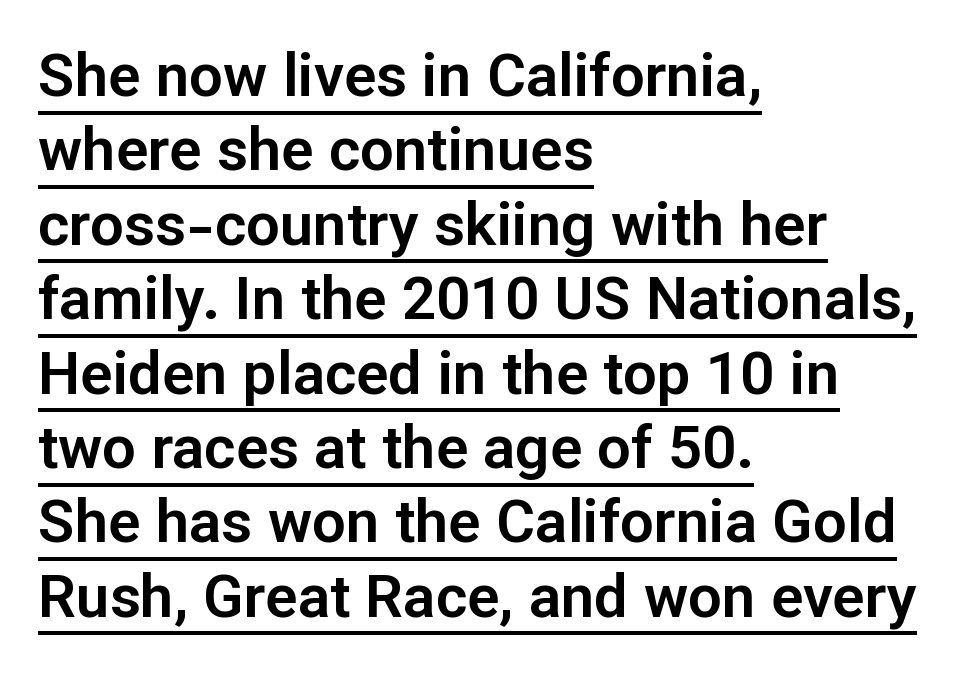
{"serif": "no", "italic": "no", "width": "normal", "stroke_contrast": "low", "x_height": "medium", "monospaced": "no", "underline": "yes", "align": "left", "line_spacing_ratio": 1.24, "letter_spacing": "normal", "letter_spacing_em": 0.0, "glyph_px": 60}
